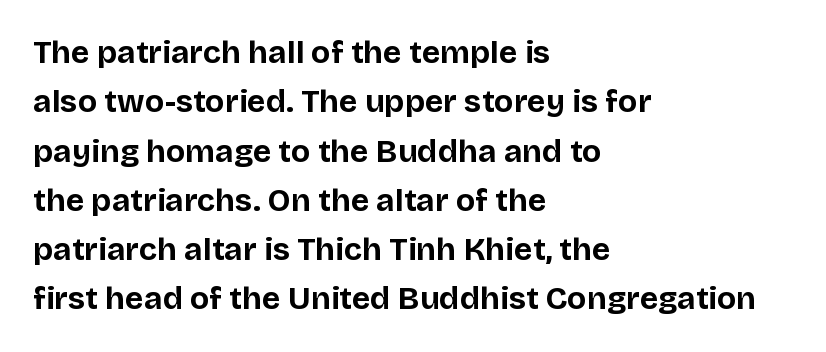
As a designer I'd log this as weight 700, bold. You could call the tracking neutral — neither tight nor loose. The letters stand upright; this is a roman face. The zone under the glyphs is completely vacant. The passage shown is typeset with a sans-serif family.
